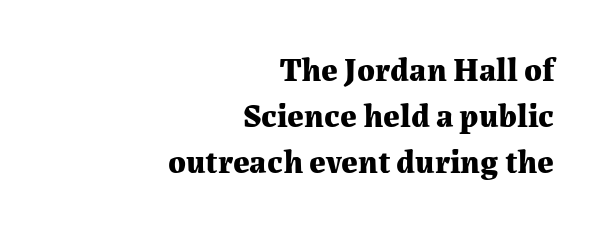
The image shows 33 px bold serif type, upright; set right-aligned, normal line spacing (1.39x), normal letter spacing, not underlined; medium stroke contrast and a medium x-height.
